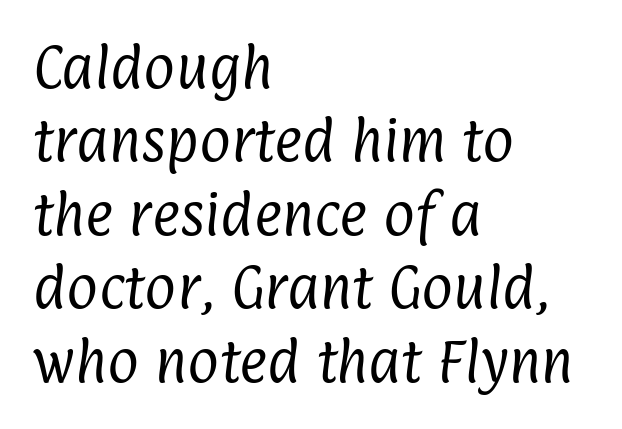
{"serif": "no", "bold": "no", "weight": "regular", "width": "condensed", "stroke_contrast": "low", "x_height": "medium", "monospaced": "no", "underline": "no", "align": "left", "line_spacing": "normal", "line_spacing_ratio": 1.53, "letter_spacing": "normal", "letter_spacing_em": 0.0, "glyph_px": 48}
